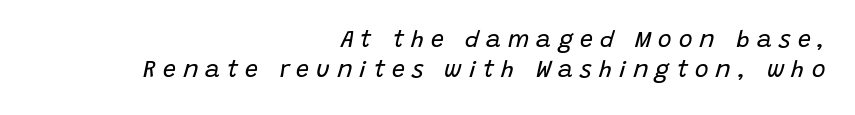
Spacing between characters has been opened up far beyond the box default. This is not heavy type; no bold has been used. Check the space under the baseline: it is left empty. Line ends are locked; line starts wander.
